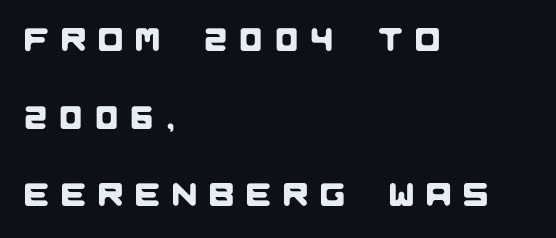
Q: Is the typeface a serif or a sans-serif typeface? A: Sans-serif.
Q: Is the text underlined? A: No.
Q: How is the paragraph aligned? A: Left-aligned.
Q: Is the spacing between letters normal or unusually wide? A: Unusually wide.
Q: Is the spacing between lines tight, normal or loose? A: Loose.
Q: Width (condensed, normal, or wide)? A: Normal.
Q: Stroke contrast? A: Low.
Q: x-height? A: Large.
Q: Monospaced? A: No.
